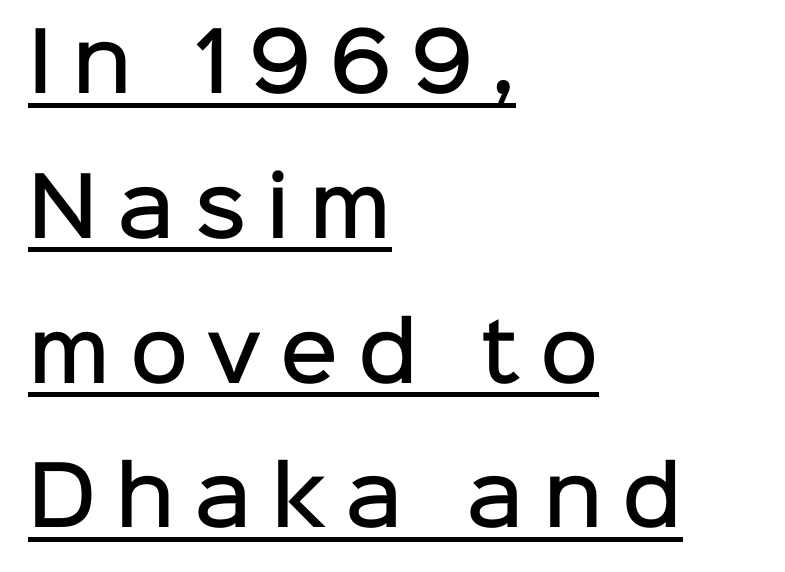
{"serif": "no", "italic": "no", "bold": "semi", "weight": "semibold", "width": "normal", "stroke_contrast": "low", "x_height": "medium", "monospaced": "no", "underline": "yes", "align": "left", "line_spacing_ratio": 1.81, "letter_spacing": "wide", "letter_spacing_em": 0.24, "glyph_px": 80}
